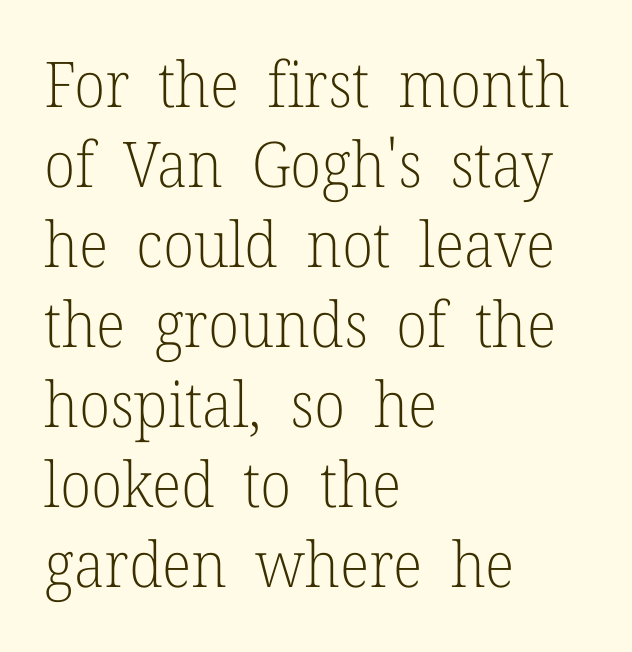
The image shows 63 px light serif type, upright; set left-aligned, normal line spacing (1.27x), normal letter spacing, not underlined; low stroke contrast and a medium x-height.
